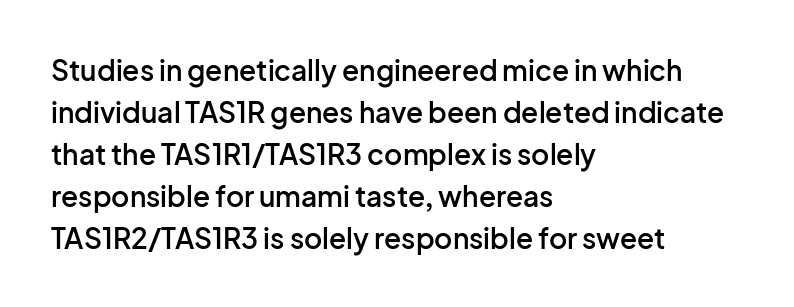
Q: Is the text bold? A: Semi-bold.
Q: Is the text italic (slanted)? A: No, it is upright.
Q: Is the typeface a serif or a sans-serif typeface? A: Sans-serif.
Q: Is the text underlined? A: No.
Q: How is the paragraph aligned? A: Left-aligned.
Q: Is the spacing between letters normal or unusually wide? A: Normal.
Q: Is the spacing between lines tight, normal or loose? A: Normal.
Q: Width (condensed, normal, or wide)? A: Normal.
Q: Stroke contrast? A: Low.
Q: x-height? A: Medium.
Q: Monospaced? A: No.
